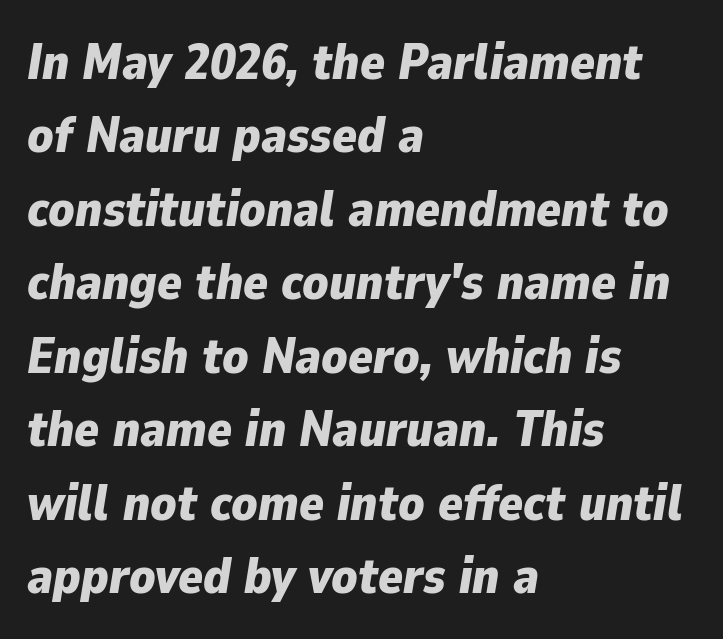
{"italic": "yes", "lean": "right", "slant_degrees": 9, "bold": "yes", "weight": "bold", "width": "normal", "stroke_contrast": "low", "x_height": "medium", "monospaced": "no", "underline": "no", "align": "left", "line_spacing": "normal", "line_spacing_ratio": 1.44, "letter_spacing": "normal", "letter_spacing_em": 0.0, "glyph_px": 51}
